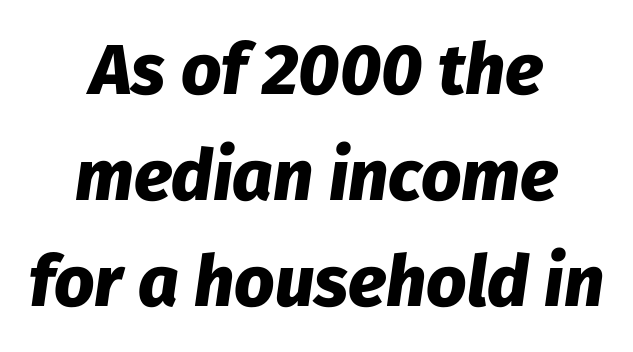
{"italic": "yes", "lean": "right", "slant_degrees": 8, "bold": "yes", "weight": "heavy", "width": "normal", "stroke_contrast": "low", "x_height": "medium", "monospaced": "no", "underline": "no", "align": "center", "line_spacing": "normal", "line_spacing_ratio": 1.49, "letter_spacing": "normal", "letter_spacing_em": 0.0, "glyph_px": 71}
